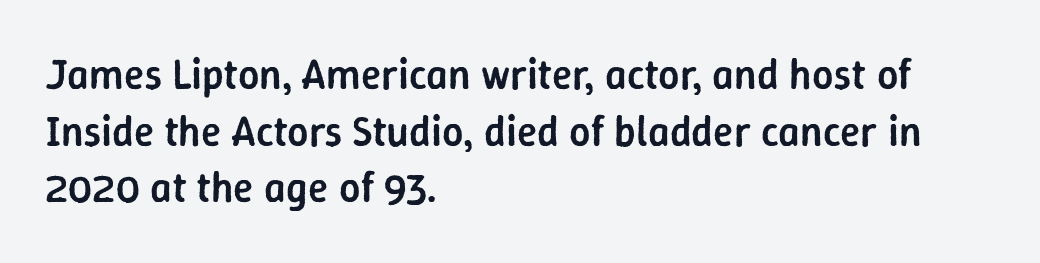
Q: Is the text bold? A: Semi-bold.
Q: Is the text italic (slanted)? A: No, it is upright.
Q: Is the typeface a serif or a sans-serif typeface? A: Sans-serif.
Q: Is the text underlined? A: No.
Q: How is the paragraph aligned? A: Left-aligned.
Q: Is the spacing between letters normal or unusually wide? A: Normal.
Q: Is the spacing between lines tight, normal or loose? A: Normal.
Q: Width (condensed, normal, or wide)? A: Normal.
Q: Stroke contrast? A: Low.
Q: x-height? A: Medium.
Q: Monospaced? A: No.
